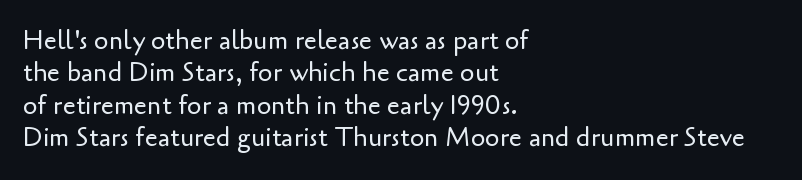
{"italic": "no", "bold": "no", "underline": "no", "align": "left", "line_spacing": "normal", "line_spacing_ratio": 1.25, "letter_spacing": "normal", "letter_spacing_em": 0.0, "glyph_px": 26}
